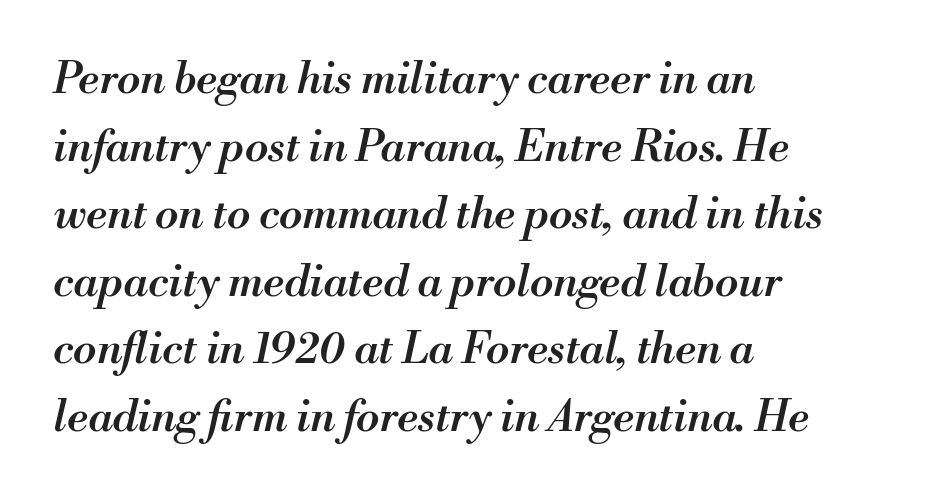
{"italic": "yes", "lean": "right", "slant_degrees": 13, "bold": "semi", "weight": "semibold", "width": "normal", "stroke_contrast": "medium", "x_height": "small", "monospaced": "no", "underline": "no", "align": "left", "line_spacing": "normal", "line_spacing_ratio": 1.57, "letter_spacing": "normal", "letter_spacing_em": 0.0, "glyph_px": 43}
